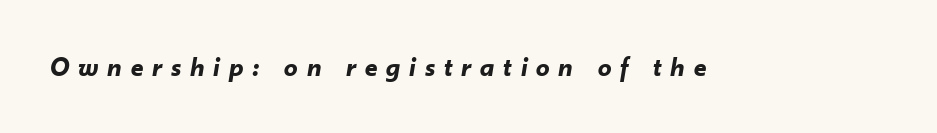
The image shows 27 px bold type, italic (leaning right); set unusually wide letter spacing (+0.33 em), not underlined.
